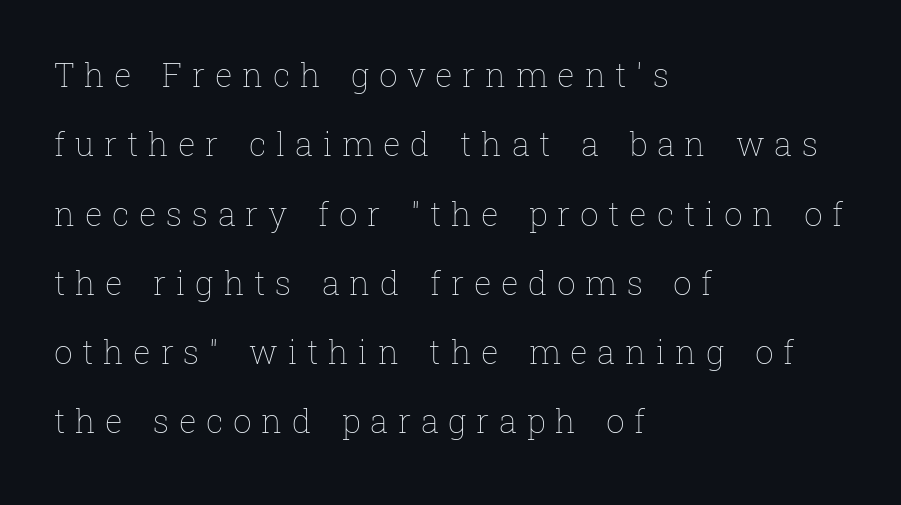
The image shows 33 px thin type, upright; set left-aligned, loose line spacing (2.1x), unusually wide letter spacing (+0.29 em), not underlined; low stroke contrast and a medium x-height.
